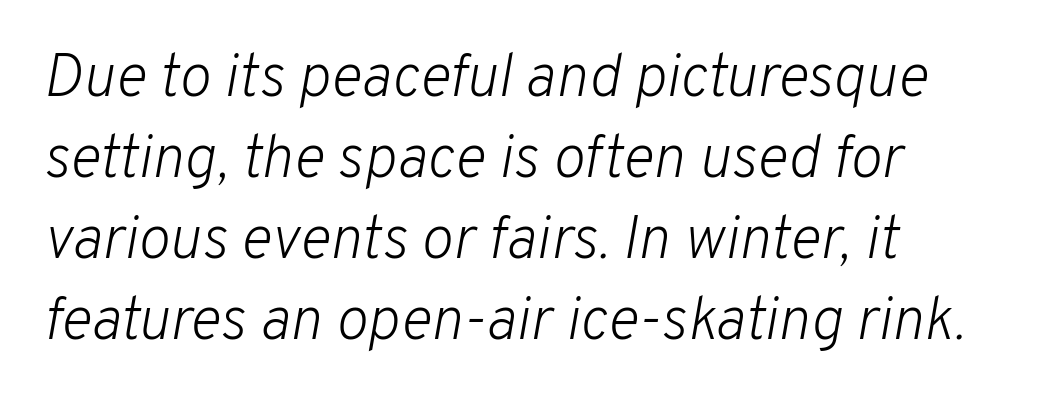
Q: Is the text bold? A: No.
Q: Is the text italic (slanted)? A: Yes, it leans right by about 10 degrees.
Q: Is the text underlined? A: No.
Q: How is the paragraph aligned? A: Left-aligned.
Q: Is the spacing between letters normal or unusually wide? A: Normal.
Q: Is the spacing between lines tight, normal or loose? A: Normal.
Q: Width (condensed, normal, or wide)? A: Normal.
Q: Stroke contrast? A: Low.
Q: x-height? A: Medium.
Q: Monospaced? A: No.
